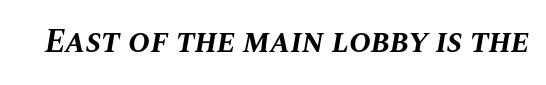
The face used here has the dense, thick strokes of a bold. Tall strokes in this sample are angled rather than plumb. Note the varied advance widths — an 'i' is clearly narrower than an 'm'. Underlining? Definitely not there. You could call the tracking neutral — neither tight nor loose.
